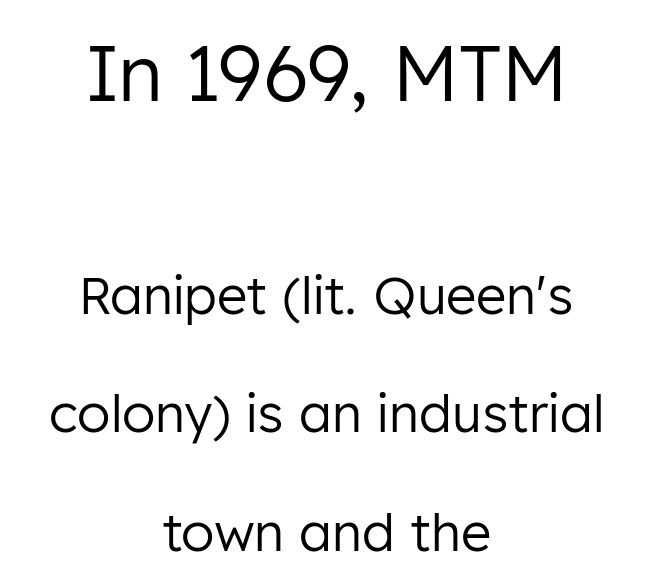
Q: Is the text bold? A: No.
Q: Is the text italic (slanted)? A: No, it is upright.
Q: Is the typeface a serif or a sans-serif typeface? A: Sans-serif.
Q: Is the text underlined? A: No.
Q: How is the paragraph aligned? A: Centered.
Q: Is the spacing between letters normal or unusually wide? A: Normal.
Q: Is the spacing between lines tight, normal or loose? A: Loose.
Q: Which block of text is set in a larger size, the first (top) or the second (bottom)? A: The first (top) one.
Q: Width (condensed, normal, or wide)? A: Normal.
Q: Stroke contrast? A: Low.
Q: x-height? A: Medium.
Q: Monospaced? A: No.
